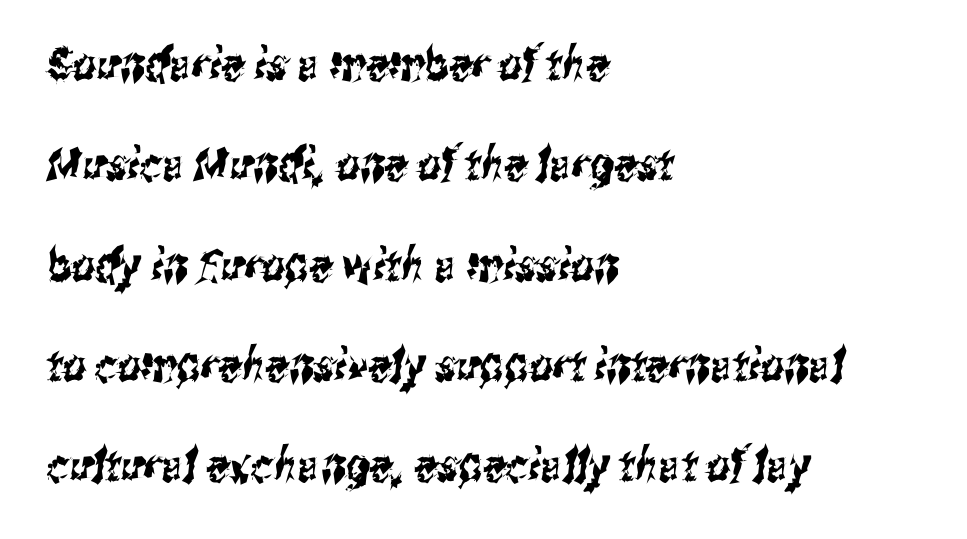
{"serif": "no", "width": "condensed", "stroke_contrast": "medium", "x_height": "medium", "monospaced": "no", "underline": "no", "align": "left", "line_spacing": "loose", "line_spacing_ratio": 2.18, "letter_spacing": "normal", "letter_spacing_em": 0.0, "glyph_px": 46}
